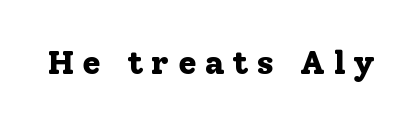
Q: Is the text bold? A: Yes.
Q: Is the text italic (slanted)? A: No, it is upright.
Q: Is the typeface a serif or a sans-serif typeface? A: Serif.
Q: Is the text underlined? A: No.
Q: Is the spacing between letters normal or unusually wide? A: Unusually wide.
Q: Width (condensed, normal, or wide)? A: Normal.
Q: Stroke contrast? A: Low.
Q: x-height? A: Medium.
Q: Monospaced? A: No.
